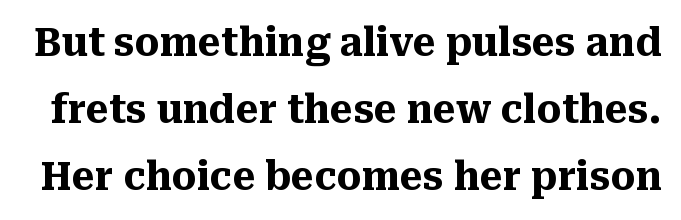
{"serif": "yes", "italic": "no", "bold": "yes", "weight": "heavy", "width": "normal", "stroke_contrast": "medium", "x_height": "medium", "monospaced": "no", "underline": "no", "line_spacing_ratio": 1.72, "letter_spacing": "normal", "letter_spacing_em": 0.0, "glyph_px": 39}
